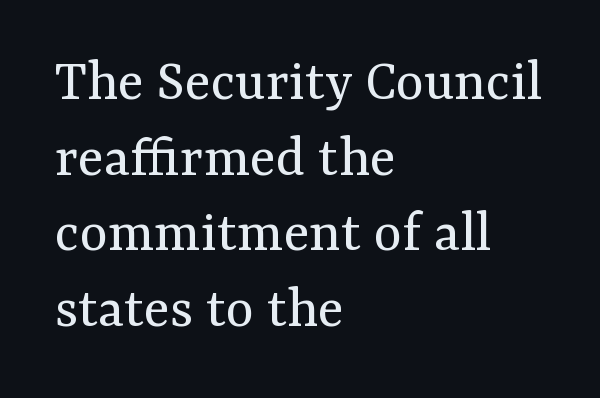
Does the copy run flush right? No — it runs flush left. Each letter keeps its own natural width here, so spacing adapts to shape. Each new line begins a customary step beneath the previous one. A roman cut, with each character standing at attention. The cut favours lightness, reaching ordinary text weight at its darkest. Descenders are the only things crossing below the line.
